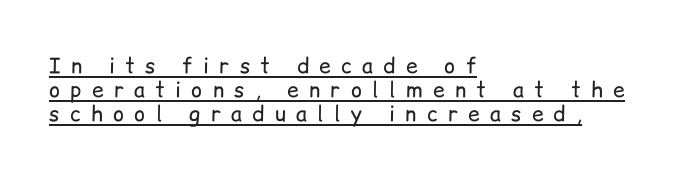
The image shows 21 px text type, upright; set left-aligned, tight line spacing (1.14x), unusually wide letter spacing (+0.49 em), underlined.
